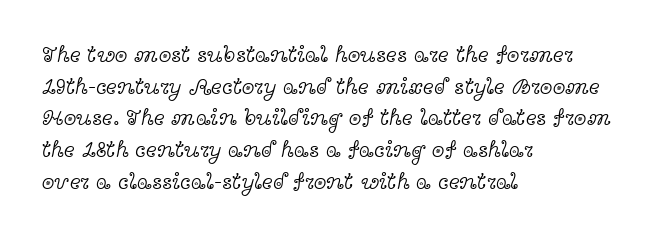
Q: Is the text bold? A: No.
Q: Is the text italic (slanted)? A: Yes.
Q: Is the text underlined? A: No.
Q: How is the paragraph aligned? A: Left-aligned.
Q: Is the spacing between letters normal or unusually wide? A: Normal.
Q: Is the spacing between lines tight, normal or loose? A: Normal.
